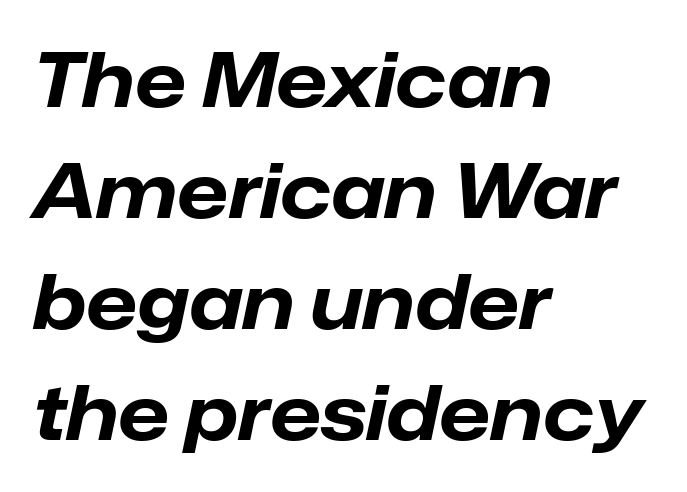
Q: Is the text bold? A: Yes.
Q: Is the text italic (slanted)? A: Yes, it leans right by about 12 degrees.
Q: Is the text underlined? A: No.
Q: How is the paragraph aligned? A: Left-aligned.
Q: Is the spacing between letters normal or unusually wide? A: Normal.
Q: Is the spacing between lines tight, normal or loose? A: Normal.
Q: Width (condensed, normal, or wide)? A: Normal.
Q: Stroke contrast? A: Low.
Q: x-height? A: Medium.
Q: Monospaced? A: No.
